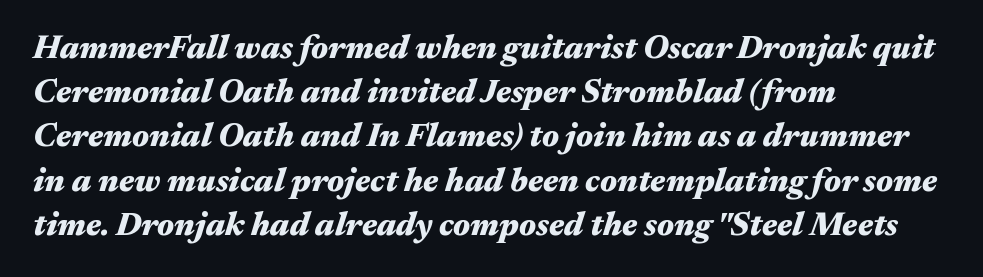
Q: Is the text bold? A: Yes.
Q: Is the text italic (slanted)? A: Yes, it leans right by about 17 degrees.
Q: Is the text underlined? A: No.
Q: How is the paragraph aligned? A: Left-aligned.
Q: Is the spacing between letters normal or unusually wide? A: Normal.
Q: Is the spacing between lines tight, normal or loose? A: Normal.
Q: Width (condensed, normal, or wide)? A: Wide.
Q: Stroke contrast? A: Medium.
Q: x-height? A: Medium.
Q: Monospaced? A: No.
